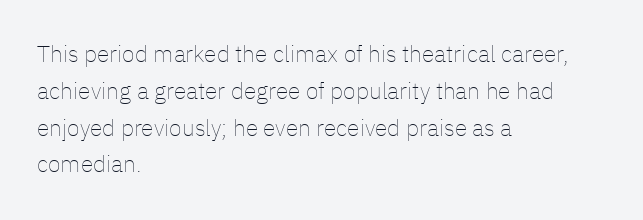
The rendering uses a moderate line-height, typical for paragraphs. The cut favours lightness, reaching ordinary text weight at its darkest. This is roman type, the default non-slanted kind. A student would call this left alignment; a typographer would say flush left, rag right. Honestly, there is no underline to notice here at all. The letterforms sit shoulder to shoulder at normal distance.
